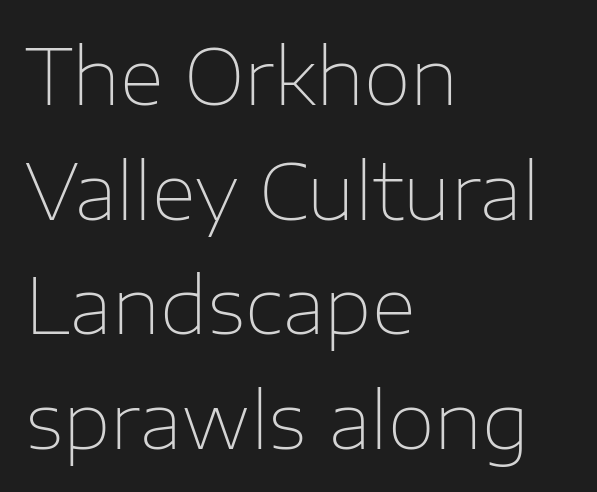
The image shows 77 px thin sans-serif type, upright; set left-aligned, normal line spacing (1.49x), normal letter spacing, not underlined; low stroke contrast and a medium x-height.
